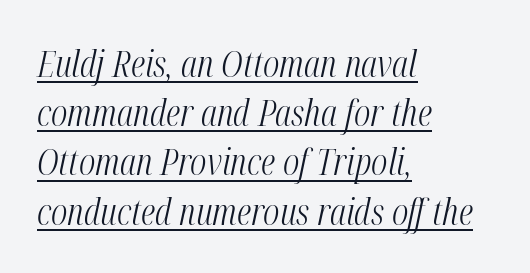
The image shows 37 px light, condensed type, italic (leaning right); set left-aligned, normal line spacing (1.33x), normal letter spacing, underlined; medium stroke contrast and a medium x-height.
